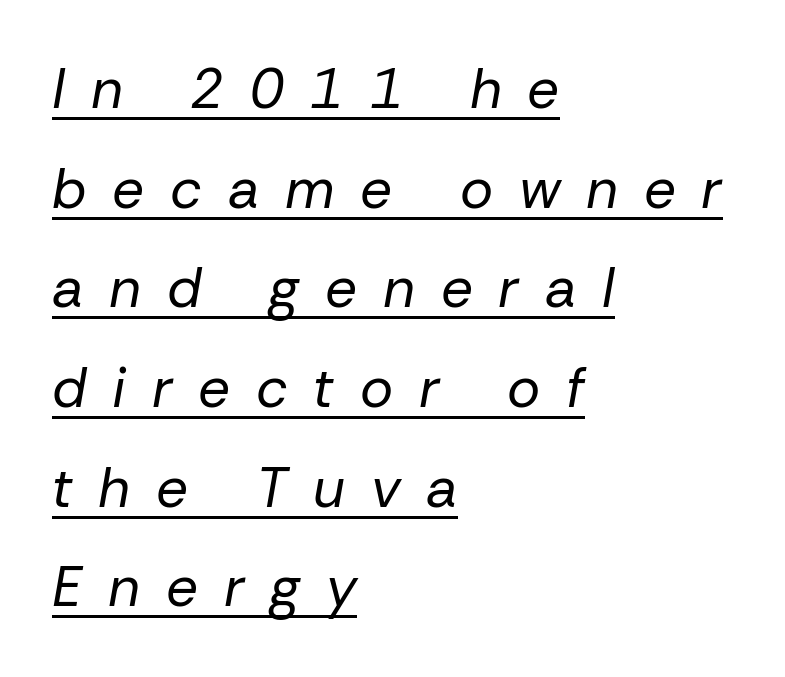
Q: Is the text bold? A: No.
Q: Is the text italic (slanted)? A: Yes, it leans right by about 10 degrees.
Q: Is the text underlined? A: Yes.
Q: How is the paragraph aligned? A: Left-aligned.
Q: Is the spacing between letters normal or unusually wide? A: Unusually wide.
Q: Width (condensed, normal, or wide)? A: Normal.
Q: Stroke contrast? A: Low.
Q: x-height? A: Medium.
Q: Monospaced? A: No.
